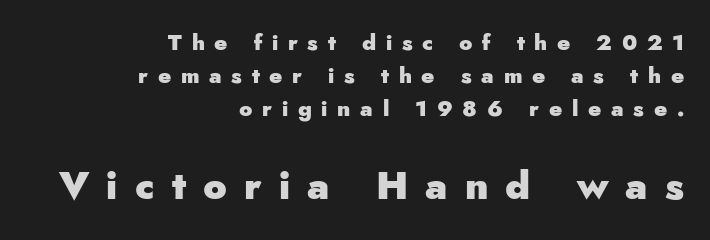
The image shows 39 px heavy sans-serif type, upright; set right-aligned, normal line spacing (1.51x), unusually wide letter spacing (+0.44 em), not underlined; the second (bottom) block is 1.77x larger; low stroke contrast and a small x-height.
